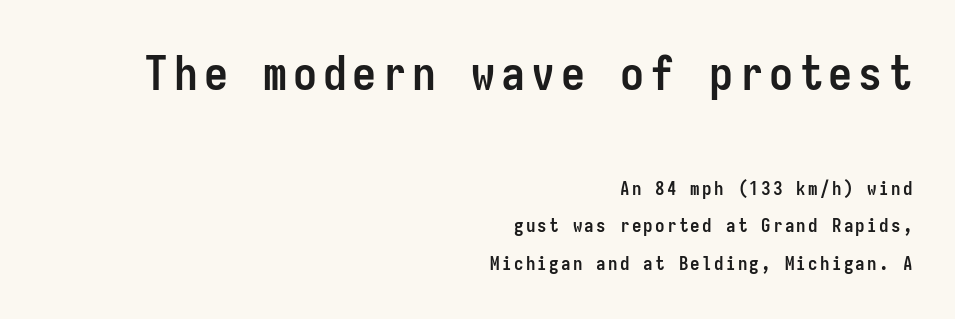
{"serif": "no", "italic": "no", "bold": "yes", "weight": "semibold", "width": "condensed", "stroke_contrast": "low", "x_height": "medium", "monospaced": "yes", "underline": "no", "align": "right", "line_spacing": "loose", "line_spacing_ratio": 1.97, "larger_block": "first", "size_ratio": 2.53, "glyph_px": 48}
